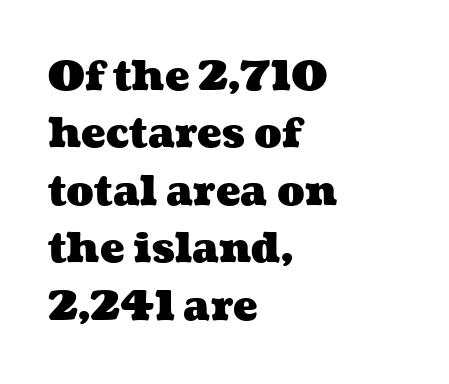
The image shows 41 px heavy, wide type; set left-aligned, normal line spacing (1.4x), normal letter spacing, not underlined; medium stroke contrast and a medium x-height.
